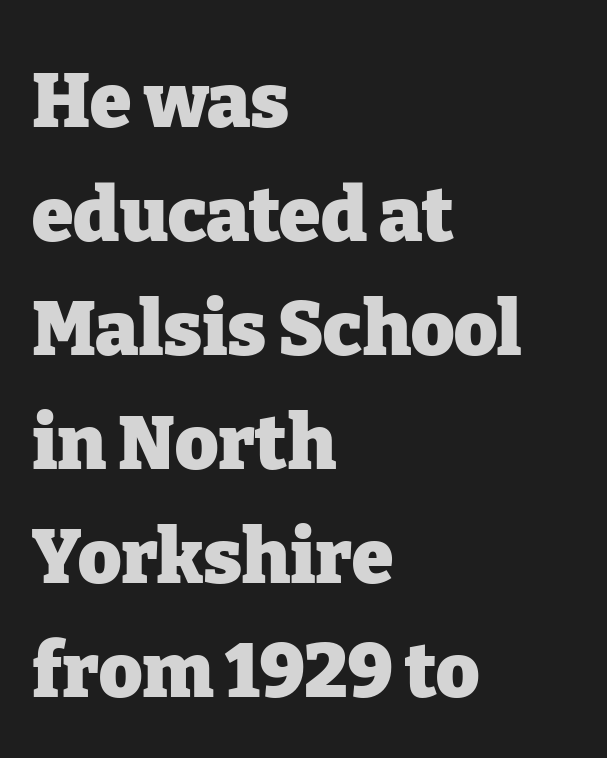
Q: Is the text bold? A: Yes.
Q: Is the text italic (slanted)? A: No, it is upright.
Q: Is the typeface a serif or a sans-serif typeface? A: Serif.
Q: Is the text underlined? A: No.
Q: How is the paragraph aligned? A: Left-aligned.
Q: Is the spacing between letters normal or unusually wide? A: Normal.
Q: Is the spacing between lines tight, normal or loose? A: Normal.
Q: Width (condensed, normal, or wide)? A: Normal.
Q: Stroke contrast? A: Low.
Q: x-height? A: Medium.
Q: Monospaced? A: No.
